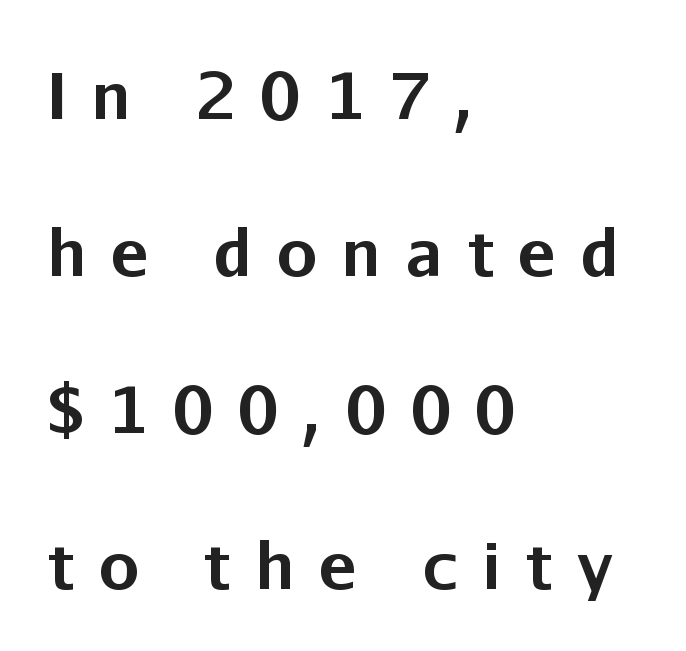
The image shows 64 px bold sans-serif type, upright; set left-aligned, loose line spacing (2.45x), unusually wide letter spacing (+0.38 em), not underlined; low stroke contrast and a medium x-height.
